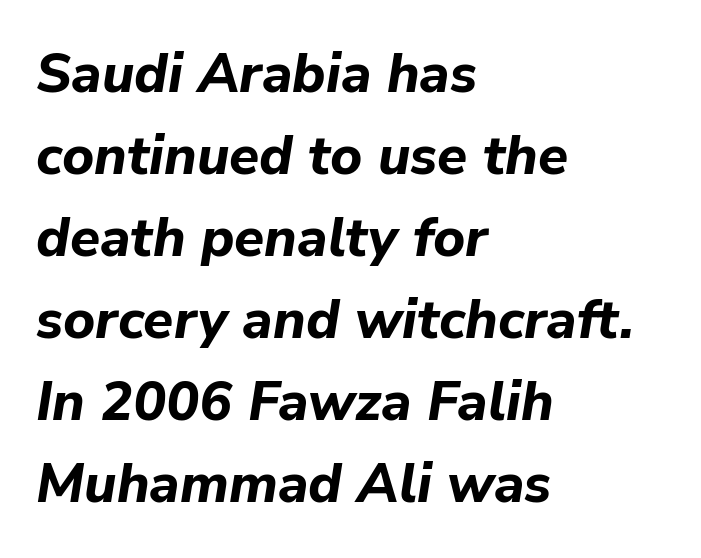
{"italic": "yes", "lean": "right", "slant_degrees": 9, "bold": "yes", "weight": "bold", "width": "normal", "stroke_contrast": "low", "x_height": "medium", "monospaced": "no", "underline": "no", "align": "left", "line_spacing": "normal", "line_spacing_ratio": 1.49, "letter_spacing": "normal", "letter_spacing_em": 0.0, "glyph_px": 55}
